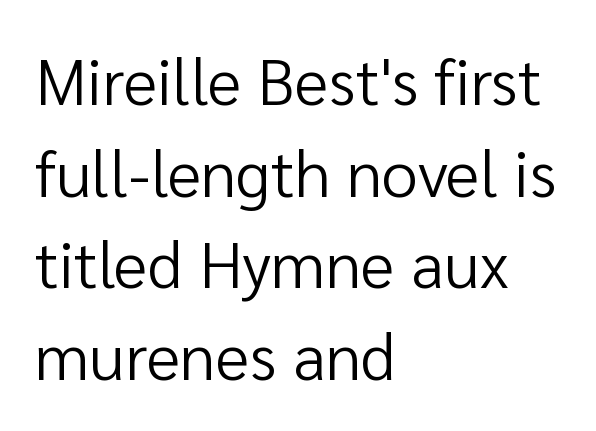
Q: Is the text bold? A: No.
Q: Is the text italic (slanted)? A: No, it is upright.
Q: Is the typeface a serif or a sans-serif typeface? A: Sans-serif.
Q: Is the text underlined? A: No.
Q: How is the paragraph aligned? A: Left-aligned.
Q: Is the spacing between letters normal or unusually wide? A: Normal.
Q: Is the spacing between lines tight, normal or loose? A: Normal.
Q: Width (condensed, normal, or wide)? A: Normal.
Q: Stroke contrast? A: Low.
Q: x-height? A: Medium.
Q: Monospaced? A: No.
